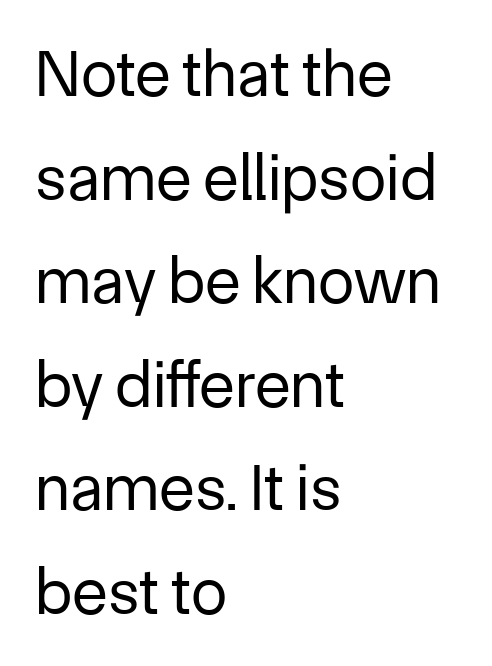
The image shows 66 px regular-weight sans-serif type, upright; set left-aligned, normal line spacing (1.57x), normal letter spacing, not underlined; low stroke contrast and a medium x-height.
